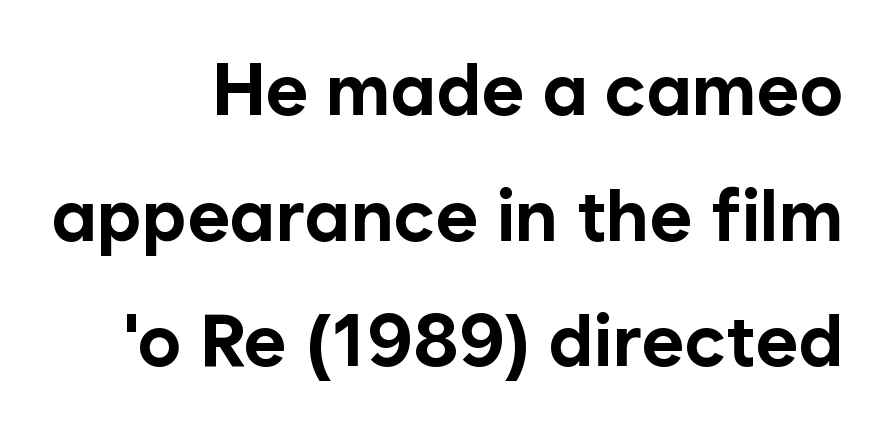
{"serif": "no", "italic": "no", "bold": "yes", "weight": "bold", "width": "normal", "stroke_contrast": "low", "x_height": "medium", "monospaced": "no", "underline": "no", "align": "right", "line_spacing_ratio": 1.72, "letter_spacing": "normal", "letter_spacing_em": 0.0, "glyph_px": 73}
